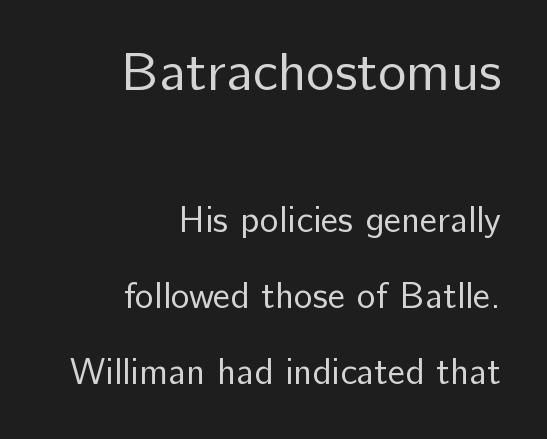
Has an underline been added? It has not. Every stem runs plumb, perpendicular to the baseline. Think standard paragraph weight, or any step lighter than that. Bigger letters appear in the top chunk; the bottom chunk is reduced. The lines are quadded right. Nothing sits at the stroke ends, so this counts as sans-serif.
